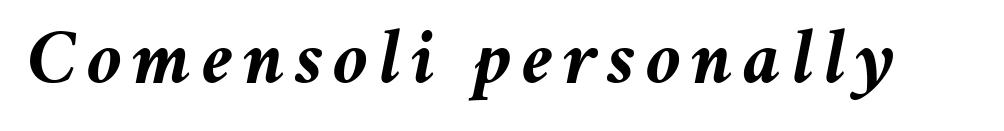
The image shows 78 px semibold type, italic (leaning right); set not underlined; medium stroke contrast and a medium x-height.
